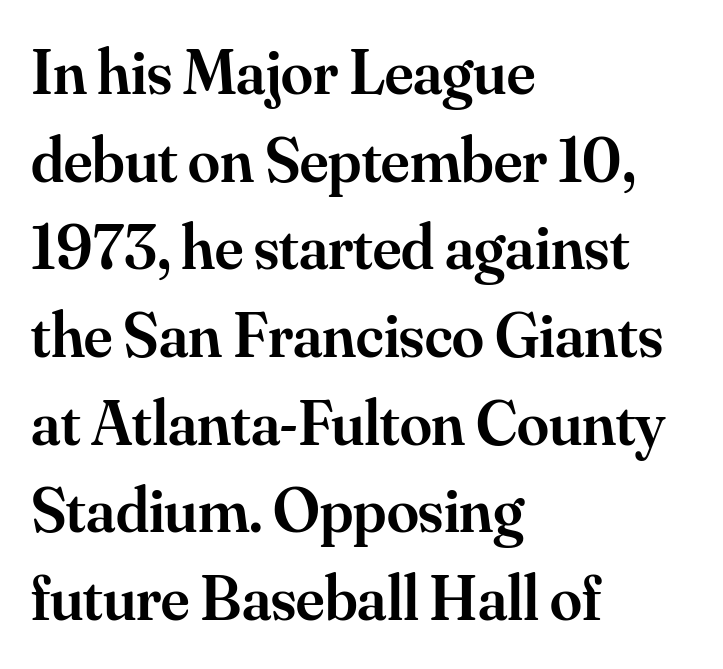
{"serif": "yes", "italic": "no", "bold": "semi", "weight": "semibold", "width": "normal", "stroke_contrast": "medium", "x_height": "small", "monospaced": "no", "underline": "no", "align": "left", "line_spacing": "normal", "line_spacing_ratio": 1.37, "letter_spacing": "normal", "letter_spacing_em": 0.0, "glyph_px": 64}
